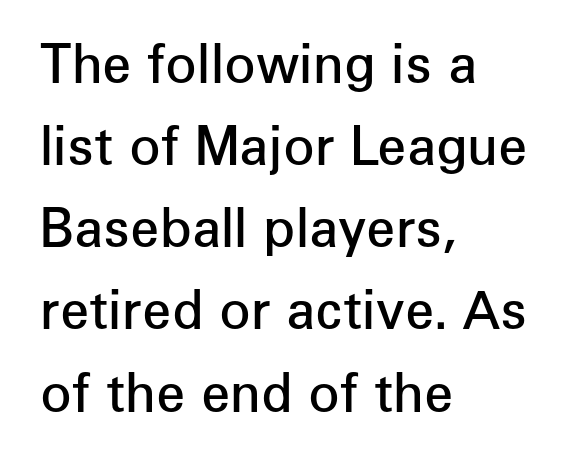
{"serif": "no", "italic": "no", "bold": "semi", "weight": "semibold", "width": "normal", "stroke_contrast": "low", "x_height": "medium", "monospaced": "no", "underline": "no", "align": "left", "line_spacing": "normal", "line_spacing_ratio": 1.58, "letter_spacing": "normal", "letter_spacing_em": 0.0, "glyph_px": 52}
